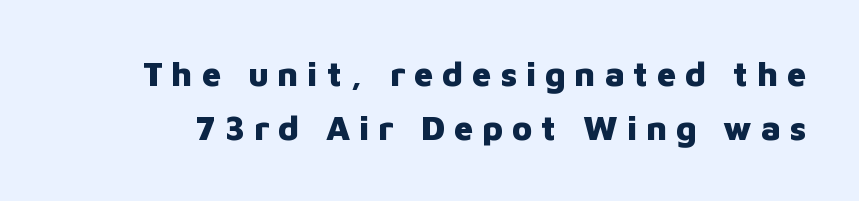
The image shows 34 px heavy sans-serif type, upright; set normal line spacing (1.58x), unusually wide letter spacing (+0.26 em), not underlined; low stroke contrast and a medium x-height.
